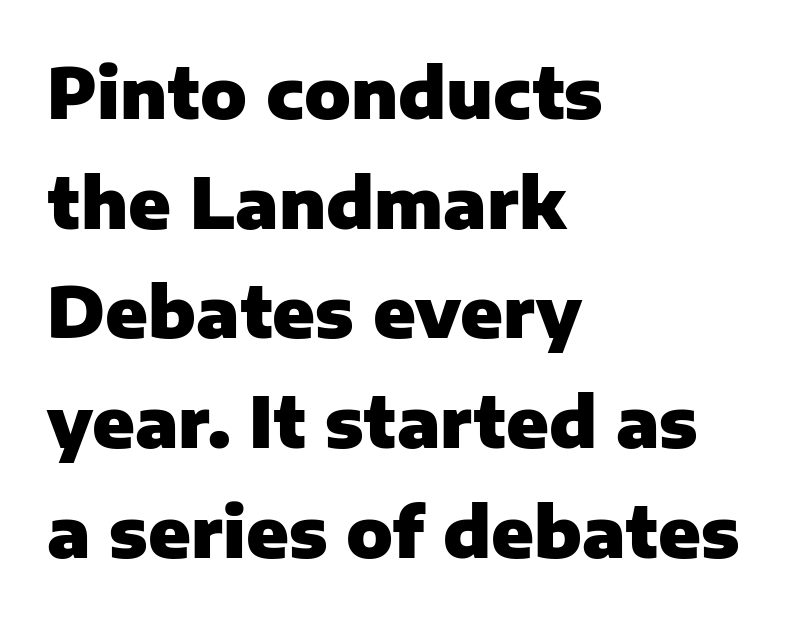
The image shows 69 px heavy sans-serif type, upright; set left-aligned, normal line spacing (1.59x), normal letter spacing, not underlined; low stroke contrast and a medium x-height.
